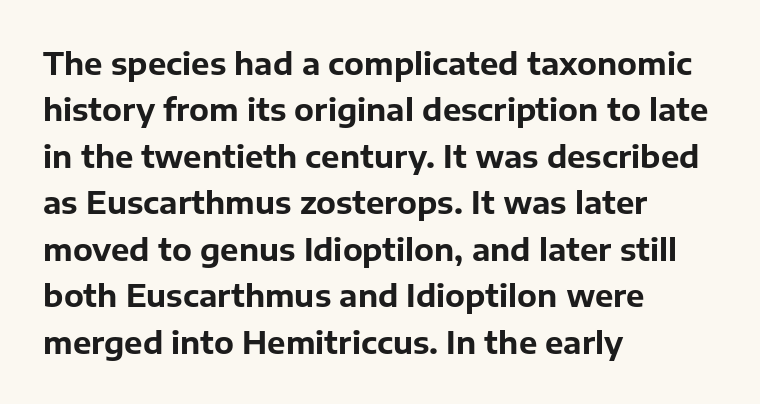
Character widths vary here, with narrow letters taking less room than wide ones. The rendering anchors every line to the left-hand side. Thick stems and heavy bowls — unmistakably bold. This is roman type, the default non-slanted kind. Unmarked baselines from the first word to the last. Regarding serifs, this sample does without them.
